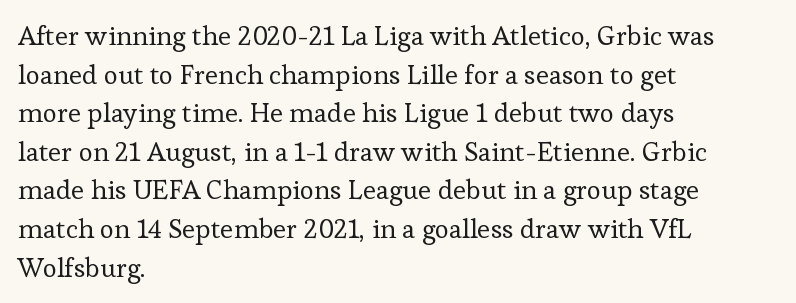
Stroke thickness stays within the range of a standard reading face or lighter. Notice how descenders clear the ascenders below comfortably — that's standard leading. There is no visible air inserted between adjacent glyphs. Casual observation: everything's shoved over to the left. The specimen omits any rule beneath the text block's lines. The letters stand straight up with perfectly vertical stems.
